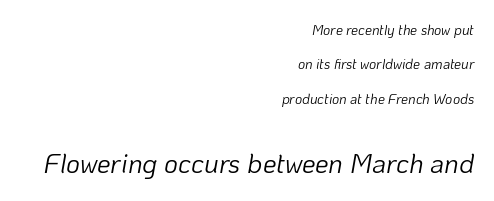
{"italic": "yes", "lean": "right", "slant_degrees": 10, "bold": "no", "underline": "no", "align": "right", "line_spacing": "loose", "line_spacing_ratio": 2.45, "letter_spacing": "normal", "letter_spacing_em": 0.0, "larger_block": "second", "size_ratio": 1.93, "glyph_px": 27}
